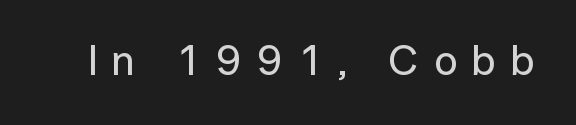
Here the glyphs are tracked loosely, breaking word shapes into spaced letters. Every character sits straight up, as roman type does. Each letter keeps its own natural width here, so spacing adapts to shape. This rendering employs a face without finishing strokes, i.e., a sans-serif. Lines of text with bare space underneath.
